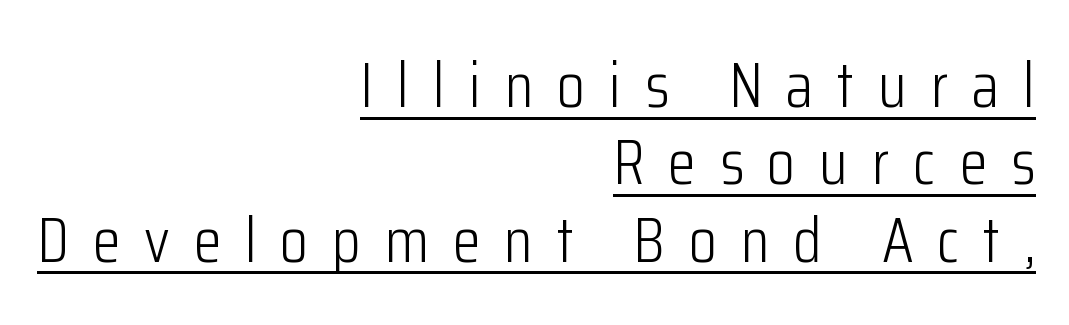
Are there feet on the stems? There aren't — it's a sans. The rag falls on the left side of this text block. This sample uses expanded letter spacing, leaving extra air between glyphs. These glyphs show unthickened strokes, regular width or finer. This is roman type, the default non-slanted kind. Proportional: the letters do not fall into vertical columns.
